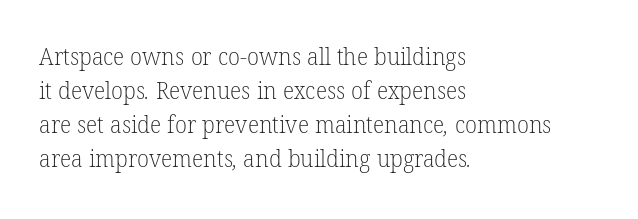
The image shows 24 px text type; set left-aligned, normal line spacing (1.42x), normal letter spacing, not underlined.
